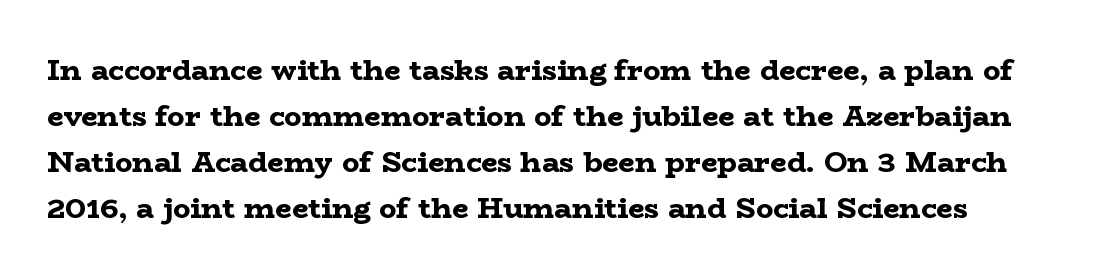
The image shows 29 px bold, wide serif type, upright; set normal line spacing (1.59x), normal letter spacing, not underlined; low stroke contrast and a medium x-height.
